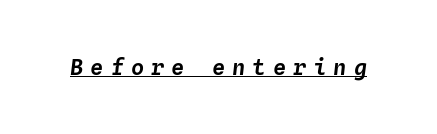
{"italic": "yes", "lean": "right", "slant_degrees": 4, "underline": "yes", "letter_spacing": "wide", "letter_spacing_em": 0.32, "glyph_px": 22}
